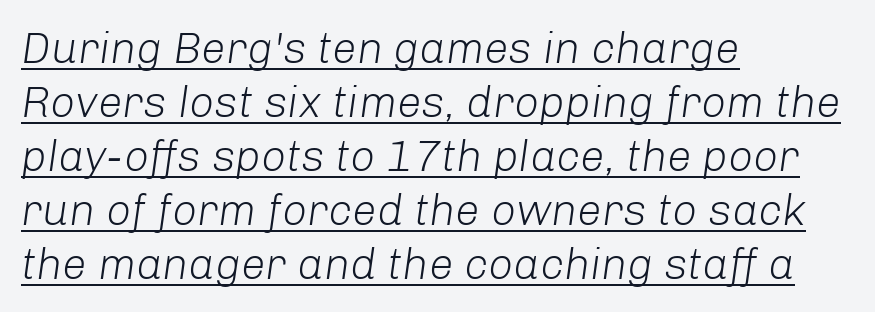
The image shows 44 px light type, italic (leaning right); set left-aligned, line spacing 1.23x, normal letter spacing, underlined; low stroke contrast and a medium x-height.
